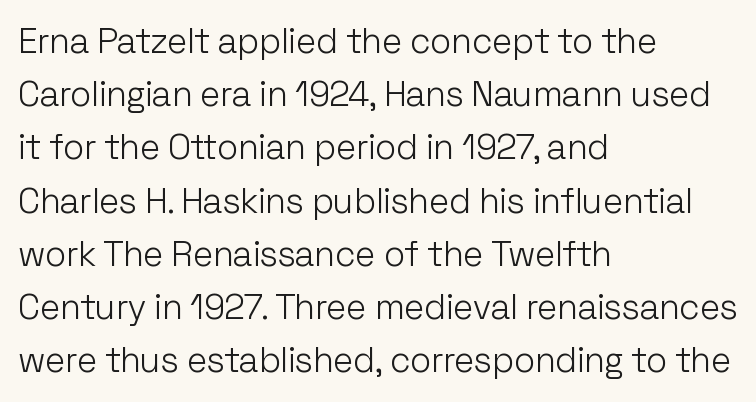
{"serif": "no", "italic": "no", "bold": "no", "weight": "light", "width": "normal", "stroke_contrast": "low", "x_height": "medium", "monospaced": "no", "underline": "no", "align": "left", "line_spacing": "normal", "line_spacing_ratio": 1.52, "letter_spacing": "normal", "letter_spacing_em": 0.0, "glyph_px": 35}
